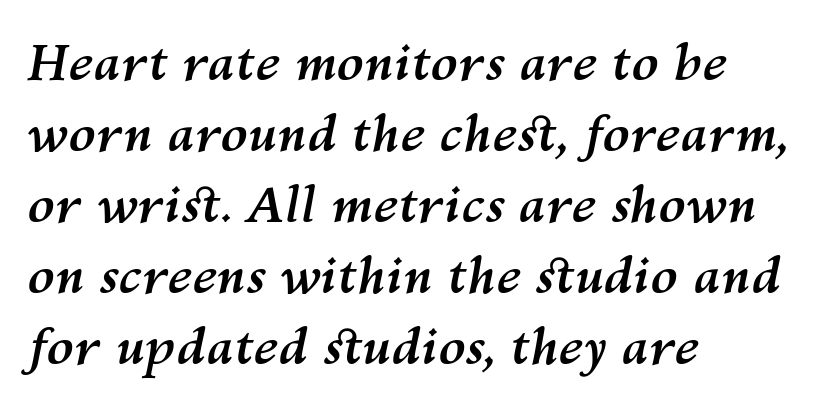
Q: Is the text bold? A: Yes.
Q: Is the text italic (slanted)? A: Yes, it leans right by about 10 degrees.
Q: Is the text underlined? A: No.
Q: How is the paragraph aligned? A: Left-aligned.
Q: Is the spacing between letters normal or unusually wide? A: Normal.
Q: Is the spacing between lines tight, normal or loose? A: Normal.
Q: Width (condensed, normal, or wide)? A: Normal.
Q: Stroke contrast? A: Medium.
Q: x-height? A: Medium.
Q: Monospaced? A: No.
